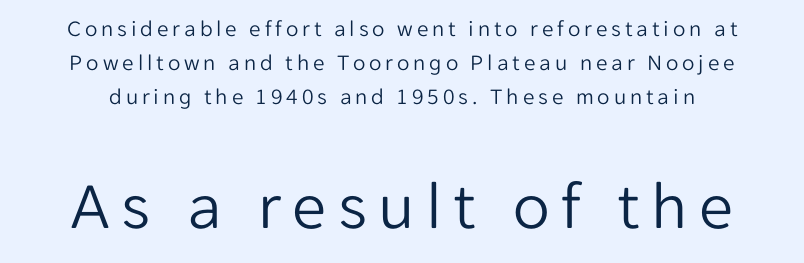
The image shows 68 px light sans-serif type, upright; set normal line spacing (1.47x), not underlined; the second (bottom) block is 2.96x larger; low stroke contrast and a medium x-height.
